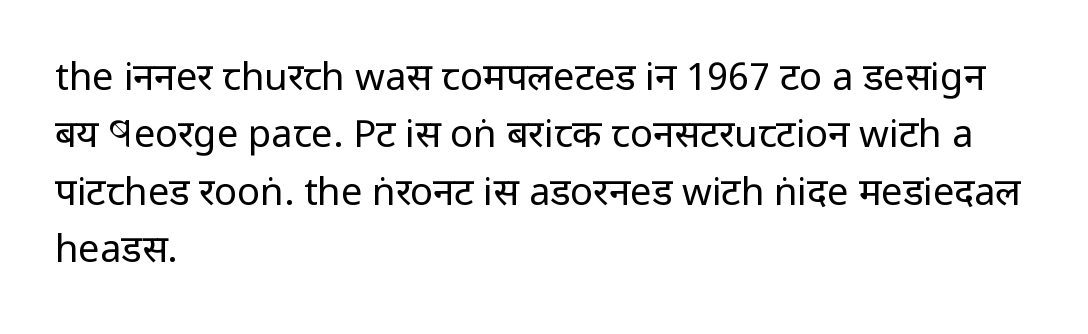
{"serif": "no", "italic": "no", "bold": "no", "weight": "regular", "width": "condensed", "stroke_contrast": "low", "x_height": "large", "monospaced": "no", "underline": "no", "align": "left", "line_spacing": "normal", "line_spacing_ratio": 1.51, "letter_spacing": "normal", "letter_spacing_em": 0.0, "glyph_px": 38}
